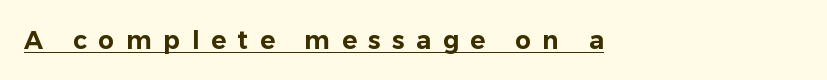
Q: Is the text italic (slanted)? A: No, it is upright.
Q: Is the text underlined? A: Yes.
Q: How is the paragraph aligned? A: Left-aligned.
Q: Is the spacing between letters normal or unusually wide? A: Unusually wide.
